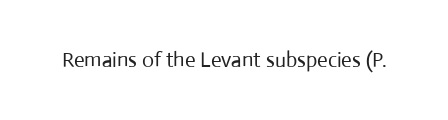
{"italic": "no", "bold": "no", "underline": "no", "letter_spacing": "normal", "letter_spacing_em": 0.0, "glyph_px": 21}
